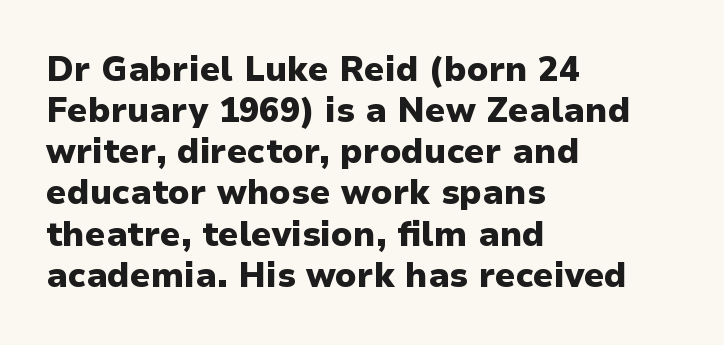
This sample uses a sans-serif face. Words float on clear page, feet unadorned. The face used here is proportionally spaced, like ordinary book or web type. Bold? Absolutely — the strokes are thick and heavy.
